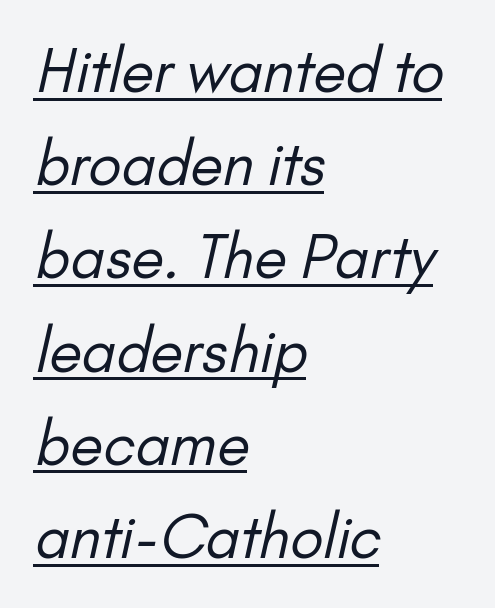
The image shows 59 px regular-weight sans-serif type; set left-aligned, normal line spacing (1.58x), normal letter spacing, underlined; low stroke contrast and a small x-height.
